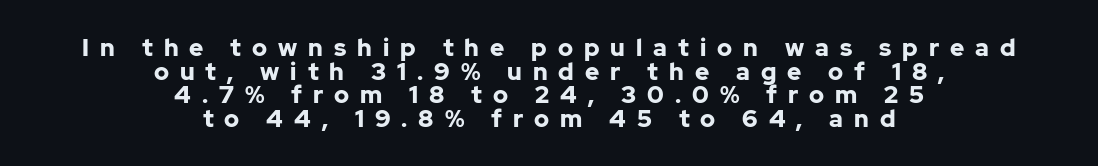
Q: Is the text bold? A: Yes.
Q: Is the text italic (slanted)? A: No, it is upright.
Q: Is the text underlined? A: No.
Q: How is the paragraph aligned? A: Centered.
Q: Is the spacing between letters normal or unusually wide? A: Unusually wide.
Q: Is the spacing between lines tight, normal or loose? A: Tight.
